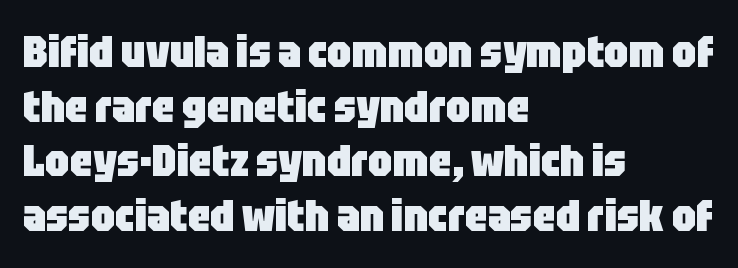
Q: Is the text bold? A: Yes.
Q: Is the text italic (slanted)? A: No, it is upright.
Q: Is the typeface a serif or a sans-serif typeface? A: Sans-serif.
Q: Is the text underlined? A: No.
Q: How is the paragraph aligned? A: Left-aligned.
Q: Is the spacing between letters normal or unusually wide? A: Normal.
Q: Width (condensed, normal, or wide)? A: Condensed.
Q: Stroke contrast? A: Low.
Q: x-height? A: Large.
Q: Monospaced? A: No.
